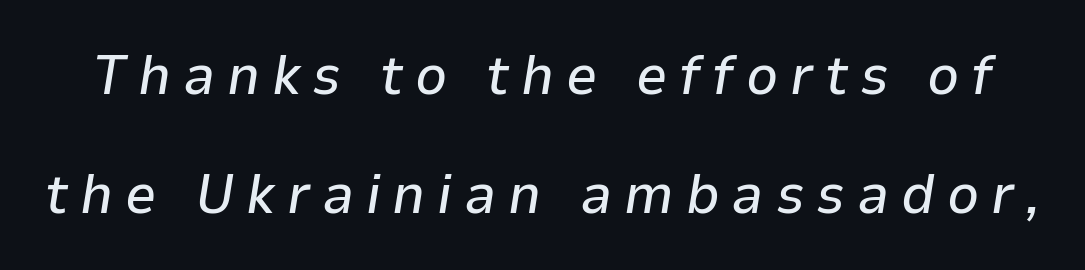
{"italic": "yes", "lean": "right", "slant_degrees": 9, "width": "normal", "stroke_contrast": "low", "x_height": "medium", "monospaced": "no", "underline": "no", "line_spacing": "loose", "line_spacing_ratio": 2.12, "letter_spacing": "wide", "letter_spacing_em": 0.21, "glyph_px": 56}
